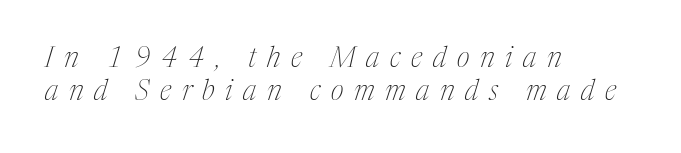
The image shows 28 px thin, condensed serif type, italic (leaning right); set left-aligned, line spacing 1.19x, unusually wide letter spacing (+0.38 em), not underlined; medium stroke contrast and a medium x-height.
